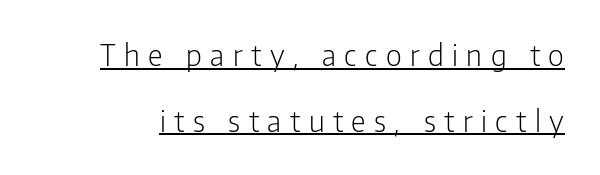
{"serif": "no", "italic": "no", "bold": "no", "weight": "light", "width": "condensed", "stroke_contrast": "low", "x_height": "medium", "monospaced": "no", "underline": "yes", "line_spacing": "loose", "line_spacing_ratio": 2.26, "letter_spacing": "wide", "letter_spacing_em": 0.29, "glyph_px": 29}
